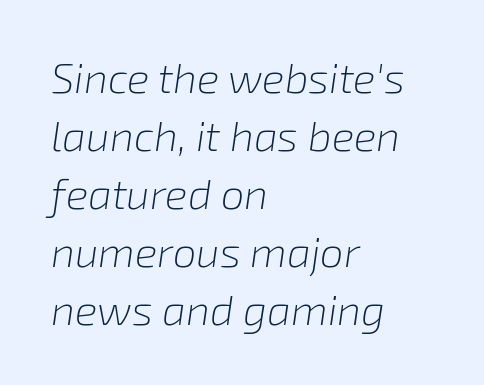
Caption: multi-line text, flush left, ragged right. Summary of weight: not heavy and not bold. What stands out about the letter spacing? Nothing — it is the standard amount. Reading down the column, the eye jumps a familiar distance to each next line. Here the designer chose a conventional face with non-uniform glyph widths.
